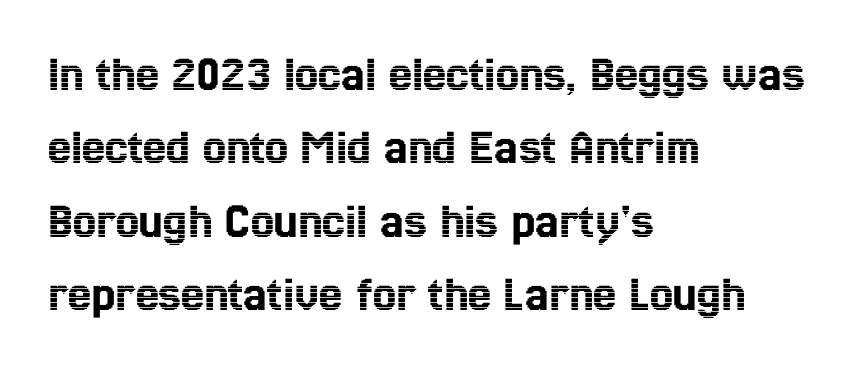
The image shows 52 px condensed type, upright; set left-aligned, normal line spacing (1.41x), normal letter spacing, not underlined; a medium x-height.
